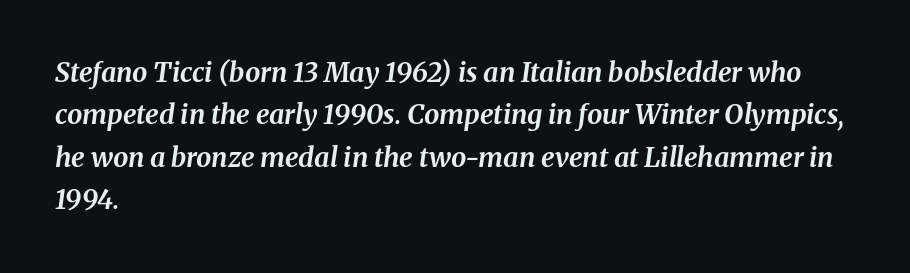
The rendering anchors every line to the left-hand side. A typesetter would call this leading conventional body-copy spacing. Default kerning and tracking; the words read as compact shapes. A bare baseline throughout the passage. Characters are canted at an angle relative to the baseline's perpendicular.
